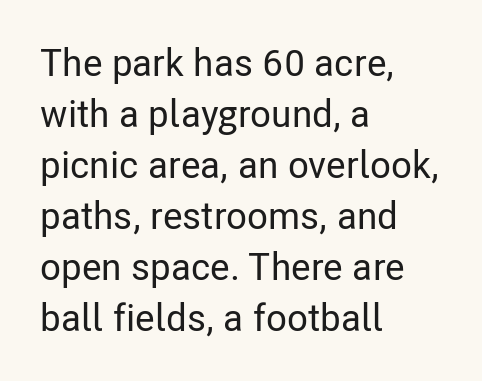
{"serif": "no", "italic": "no", "width": "condensed", "stroke_contrast": "low", "x_height": "medium", "monospaced": "no", "underline": "no", "align": "left", "line_spacing": "normal", "line_spacing_ratio": 1.34, "letter_spacing": "normal", "letter_spacing_em": 0.0, "glyph_px": 38}
